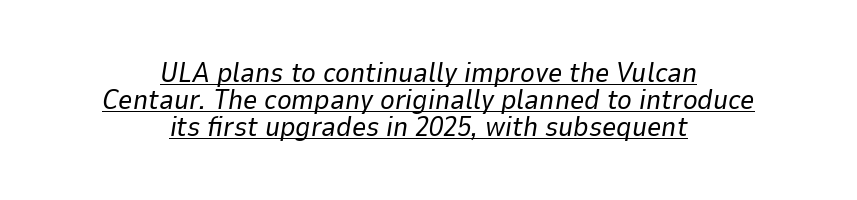
Observe the ordinary spacing: letters are neighbours, not strangers. Notice how the stems are inclined rather than vertical — that's the hallmark of italics. These lines huddle together more closely than default settings would place them. Here the designer chose a conventional face with non-uniform glyph widths. The string is rendered with underlining switched on.
